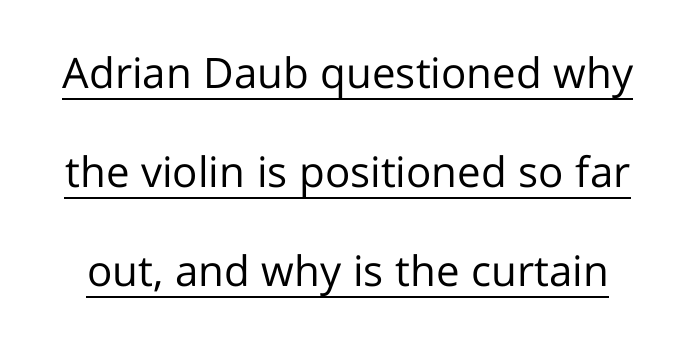
Students, observe the line beneath the letters — that is underlining. In terms of posture, this sample is upright. Bold? No — there's no thickening of the strokes. Quick note: interline space is abundant. A typesetter would call this zero additional tracking.
